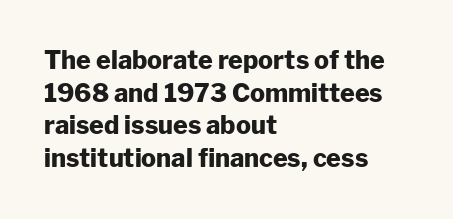
You could call the tracking neutral — neither tight nor loose. Ordinary non-slanted type is in use. Heavy, bold letterforms. Does the copy run flush right? No — it runs flush left. Regular leading.
